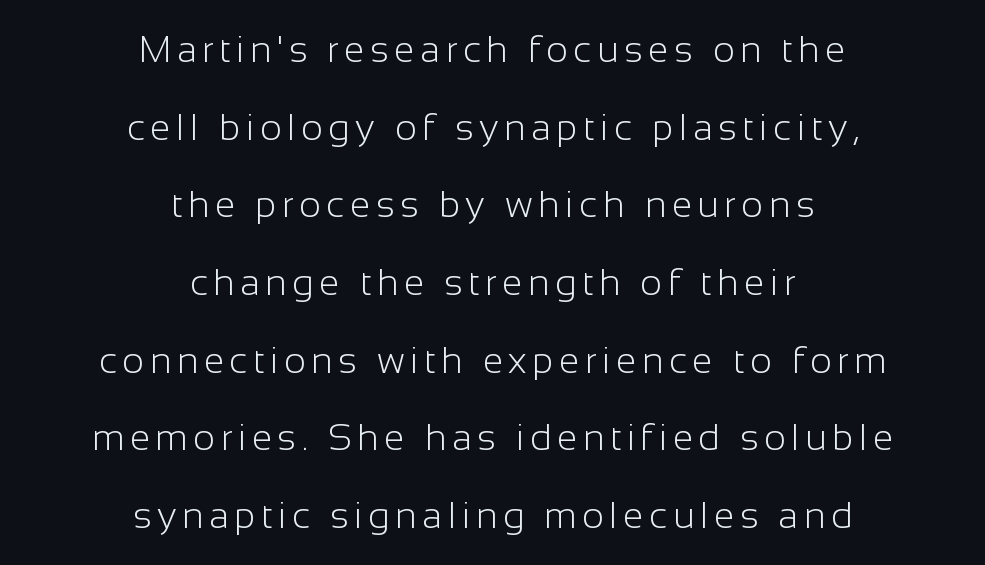
The image shows 37 px light sans-serif type, upright; set centered, loose line spacing (2.1x), not underlined; low stroke contrast and a medium x-height.
